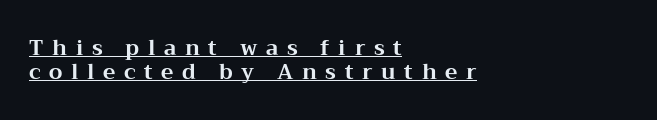
{"italic": "no", "bold": "yes", "underline": "yes", "align": "left", "line_spacing": "tight", "line_spacing_ratio": 1.13, "letter_spacing": "wide", "letter_spacing_em": 0.41, "glyph_px": 21}
